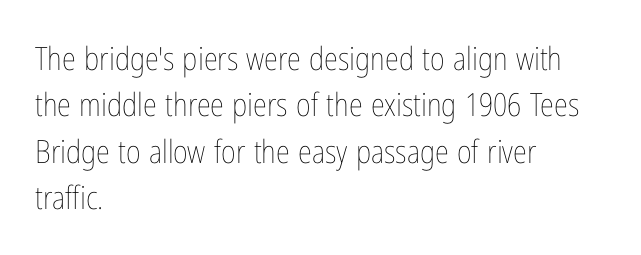
The image shows 32 px thin, condensed type, upright; set left-aligned, normal line spacing (1.45x), normal letter spacing, not underlined; low stroke contrast and a medium x-height.
